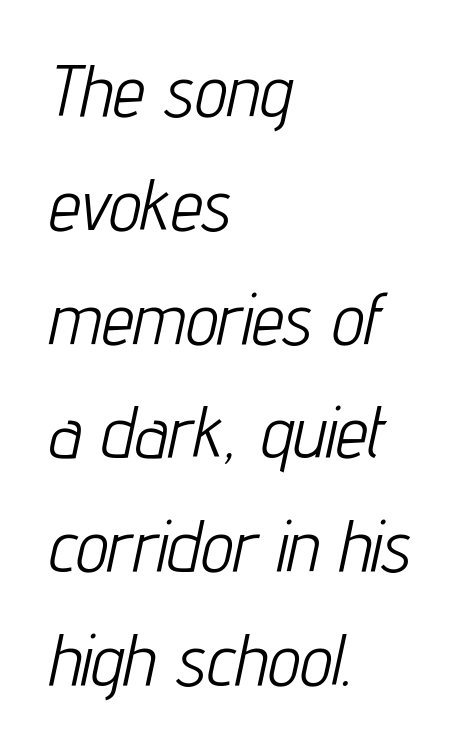
The image shows 72 px light, condensed type, italic (leaning right); set left-aligned, normal line spacing (1.58x), normal letter spacing, not underlined; low stroke contrast and a medium x-height.
